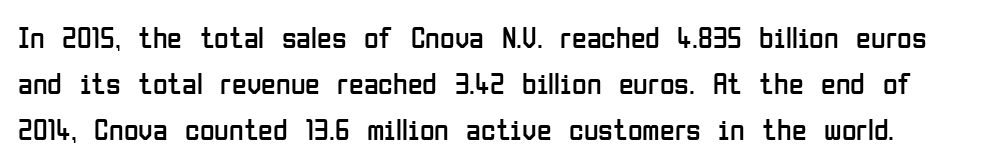
Just letters on the line, the space beneath them empty. No extra tracking has been applied to these lines. The passage shown stacks its lines at a standard gap. The typesetting does not lean heavy: it is not bold. The rendering uses natural spacing where letterforms have individual widths. Ordinary non-slanted type is in use.
